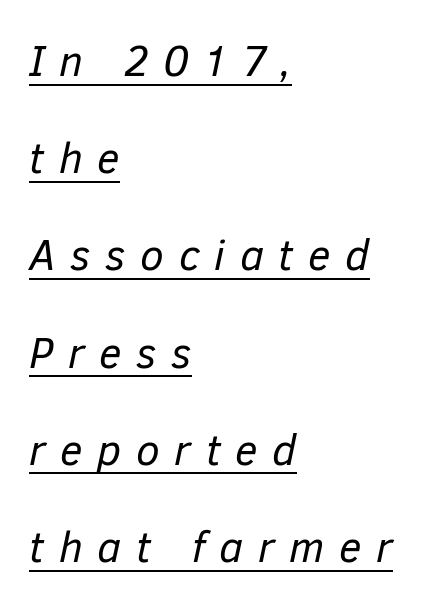
This sample is left-justified, so line endings fall wherever the words run out. Emphasis-style slanted type is in use. You could not count columns in this text — the font is proportionally spaced. A quiet, ordinary-to-light weight characterises the typeface. Regarding leading, the lines here are spaced well apart. The glyphs are accompanied by a horizontal stroke just below them.
